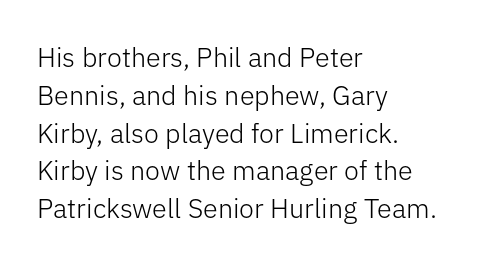
Short note: letters normally spaced. These lines are set flush left with a ragged right edge. The passage shown is not bold in any degree. Rows of type keep a routine distance in the vertical direction. This is the regular roman posture of the typeface.
